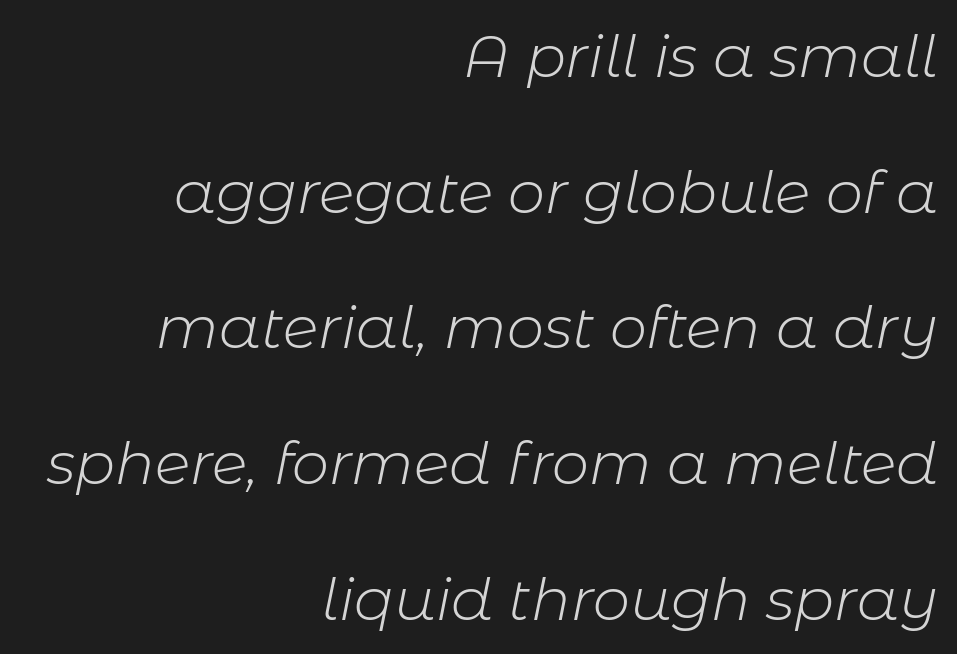
Leading is clearly above the norm, producing a sparse column. Observe the ordinary spacing: letters are neighbours, not strangers. Decoration check: the copy has no underline. The letters advance in unequal steps, a hallmark of proportional type. Every row of glyphs terminates at an identical x-position on the right. Does the lettering tilt? It does — this is italic.
